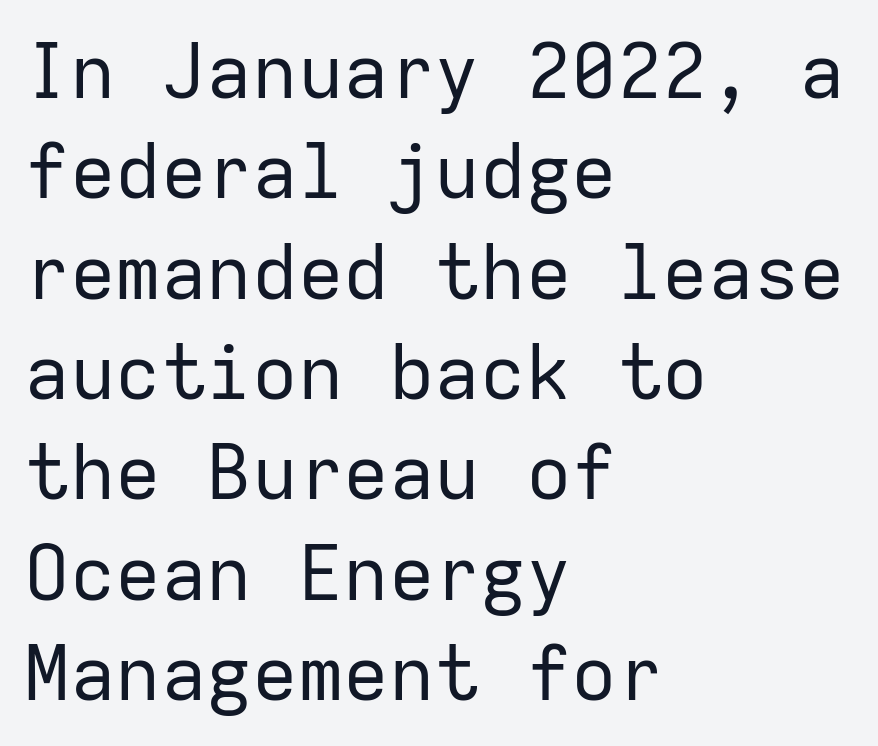
{"serif": "no", "italic": "no", "bold": "no", "weight": "regular", "width": "normal", "stroke_contrast": "low", "x_height": "medium", "monospaced": "yes", "underline": "no", "align": "left", "line_spacing": "normal", "line_spacing_ratio": 1.32, "letter_spacing": "normal", "letter_spacing_em": 0.0, "glyph_px": 76}
